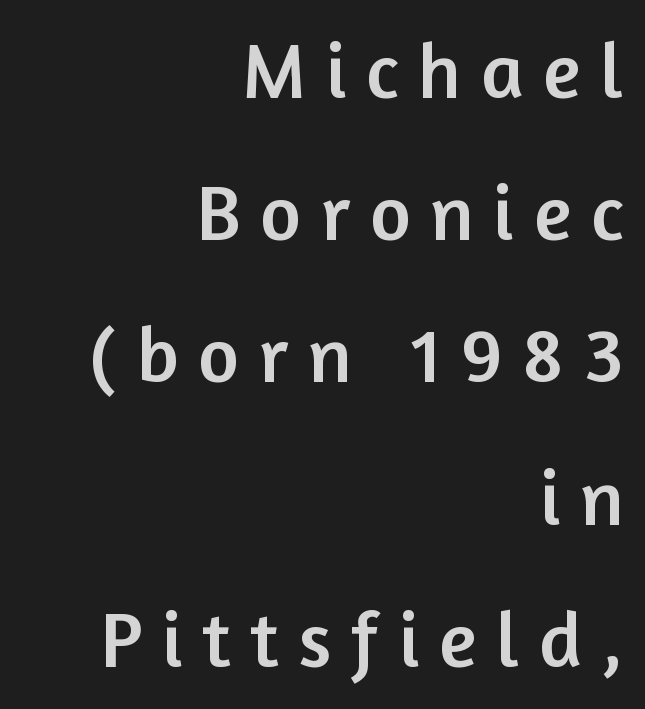
Q: Is the text italic (slanted)? A: No, it is upright.
Q: Is the typeface a serif or a sans-serif typeface? A: Sans-serif.
Q: Is the text underlined? A: No.
Q: How is the paragraph aligned? A: Right-aligned.
Q: Is the spacing between letters normal or unusually wide? A: Unusually wide.
Q: Width (condensed, normal, or wide)? A: Normal.
Q: Stroke contrast? A: Low.
Q: x-height? A: Medium.
Q: Monospaced? A: No.
